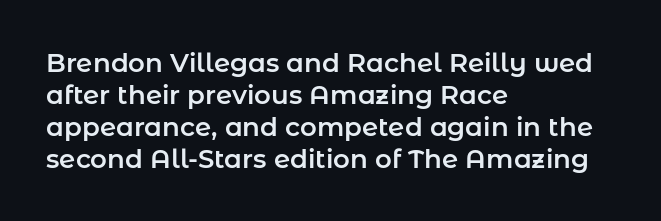
{"italic": "no", "underline": "no", "align": "left", "line_spacing_ratio": 1.23, "letter_spacing": "normal", "letter_spacing_em": 0.0, "glyph_px": 26}
